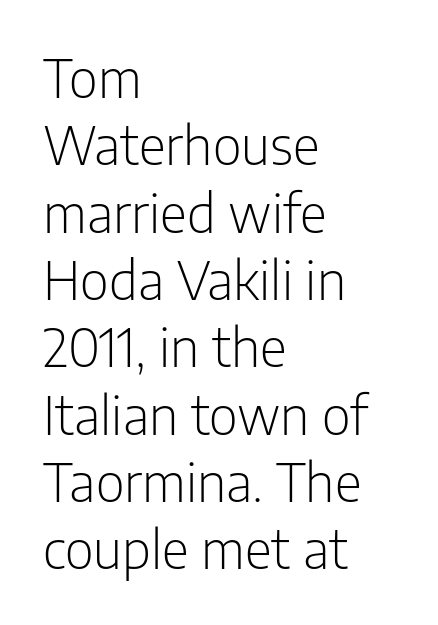
Q: Is the text bold? A: No.
Q: Is the text italic (slanted)? A: No, it is upright.
Q: Is the typeface a serif or a sans-serif typeface? A: Sans-serif.
Q: Is the text underlined? A: No.
Q: How is the paragraph aligned? A: Left-aligned.
Q: Is the spacing between letters normal or unusually wide? A: Normal.
Q: Is the spacing between lines tight, normal or loose? A: Normal.
Q: Width (condensed, normal, or wide)? A: Condensed.
Q: Stroke contrast? A: Low.
Q: x-height? A: Medium.
Q: Monospaced? A: No.
